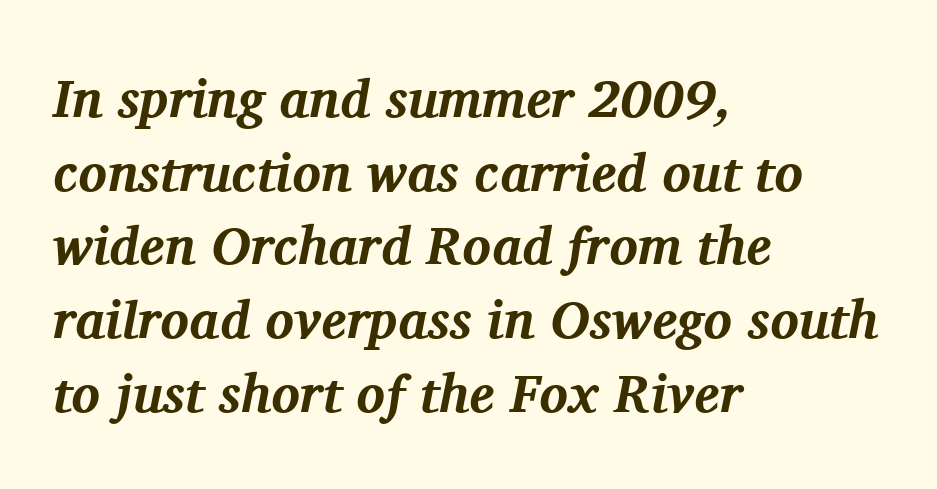
Q: Is the text bold? A: Yes.
Q: Is the text italic (slanted)? A: Yes, it leans right by about 11 degrees.
Q: Is the typeface a serif or a sans-serif typeface? A: Serif.
Q: Is the text underlined? A: No.
Q: How is the paragraph aligned? A: Left-aligned.
Q: Is the spacing between letters normal or unusually wide? A: Normal.
Q: Is the spacing between lines tight, normal or loose? A: Normal.
Q: Width (condensed, normal, or wide)? A: Normal.
Q: Stroke contrast? A: Medium.
Q: x-height? A: Medium.
Q: Monospaced? A: No.
